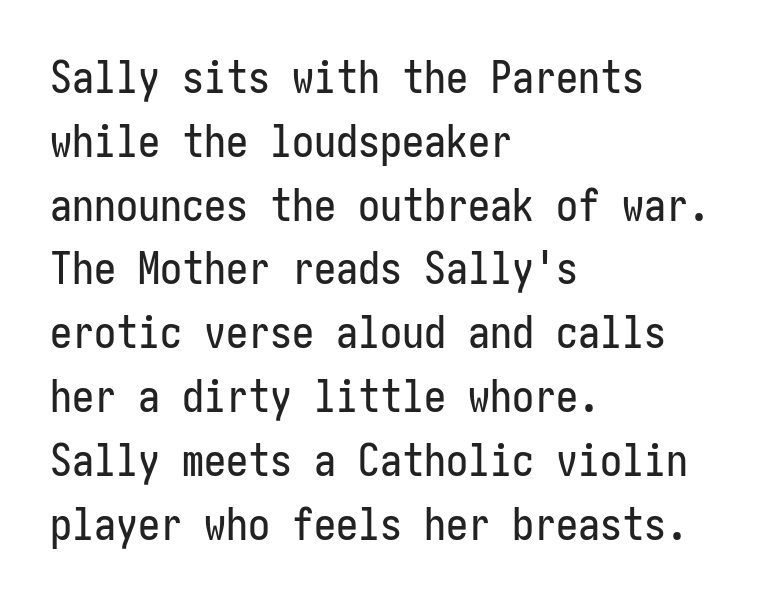
{"serif": "no", "italic": "no", "width": "condensed", "stroke_contrast": "low", "x_height": "medium", "underline": "no", "align": "left", "line_spacing": "normal", "line_spacing_ratio": 1.45, "letter_spacing": "normal", "letter_spacing_em": 0.0, "glyph_px": 44}
